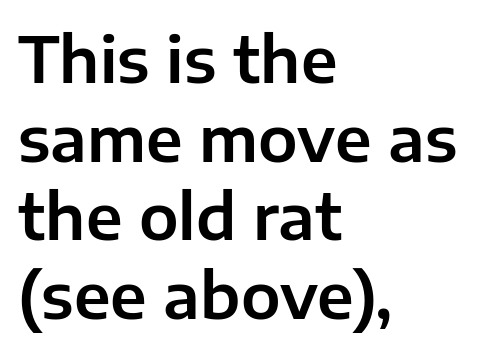
{"serif": "no", "italic": "no", "width": "normal", "stroke_contrast": "low", "x_height": "medium", "monospaced": "no", "underline": "no", "align": "left", "line_spacing": "normal", "line_spacing_ratio": 1.25, "letter_spacing": "normal", "letter_spacing_em": 0.0, "glyph_px": 63}
